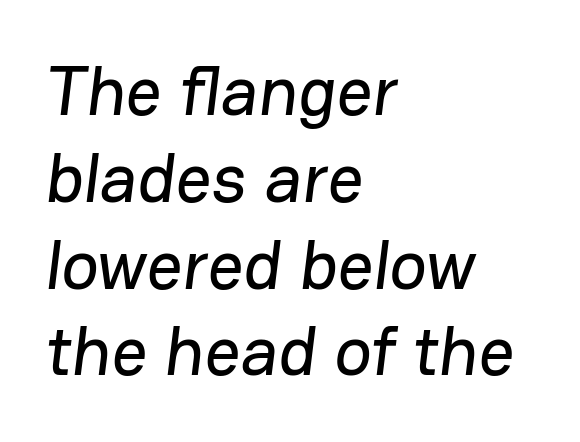
Q: Is the typeface a serif or a sans-serif typeface? A: Sans-serif.
Q: Is the text underlined? A: No.
Q: How is the paragraph aligned? A: Left-aligned.
Q: Is the spacing between letters normal or unusually wide? A: Normal.
Q: Width (condensed, normal, or wide)? A: Normal.
Q: Stroke contrast? A: Low.
Q: x-height? A: Medium.
Q: Monospaced? A: No.
